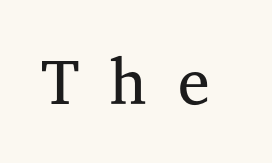
{"serif": "yes", "italic": "no", "bold": "no", "weight": "regular", "width": "normal", "stroke_contrast": "medium", "x_height": "medium", "monospaced": "no", "underline": "no", "letter_spacing": "wide", "letter_spacing_em": 0.48, "glyph_px": 64}
